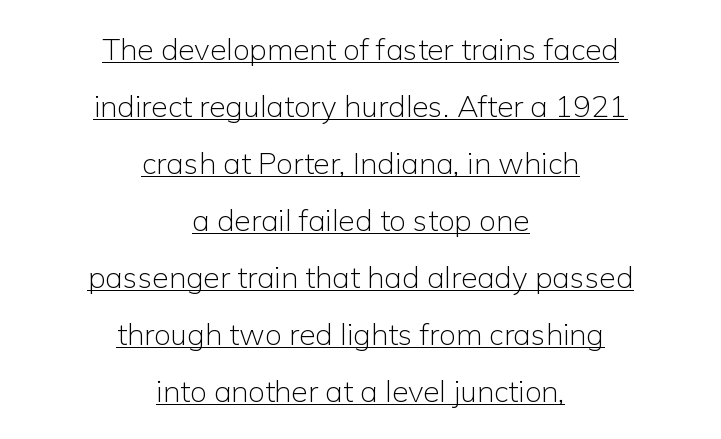
Q: Is the text bold? A: No.
Q: Is the text italic (slanted)? A: No, it is upright.
Q: Is the typeface a serif or a sans-serif typeface? A: Sans-serif.
Q: Is the text underlined? A: Yes.
Q: How is the paragraph aligned? A: Centered.
Q: Is the spacing between letters normal or unusually wide? A: Normal.
Q: Is the spacing between lines tight, normal or loose? A: Loose.
Q: Width (condensed, normal, or wide)? A: Normal.
Q: Stroke contrast? A: Low.
Q: x-height? A: Medium.
Q: Monospaced? A: No.
